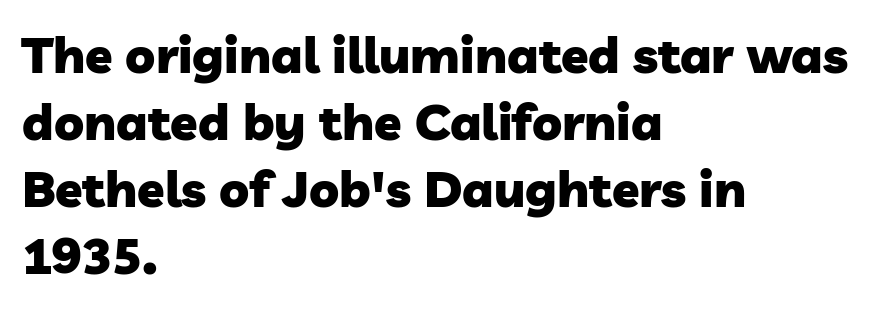
{"serif": "no", "bold": "yes", "weight": "heavy", "width": "normal", "stroke_contrast": "low", "x_height": "medium", "monospaced": "no", "underline": "no", "align": "left", "line_spacing": "normal", "line_spacing_ratio": 1.34, "letter_spacing": "normal", "letter_spacing_em": 0.0, "glyph_px": 50}
